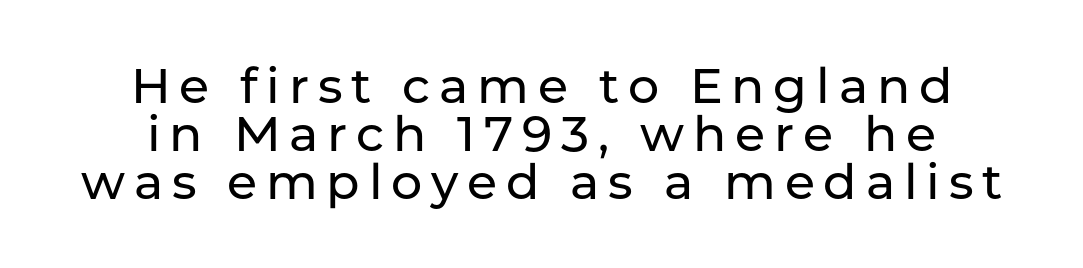
{"serif": "no", "italic": "no", "width": "normal", "stroke_contrast": "low", "x_height": "medium", "monospaced": "no", "underline": "no", "align": "center", "line_spacing": "tight", "line_spacing_ratio": 0.98, "glyph_px": 49}
